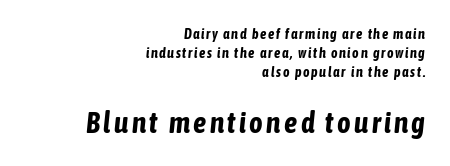
Q: Is the text bold? A: Yes.
Q: Is the text italic (slanted)? A: Yes, it leans right by about 6 degrees.
Q: Is the text underlined? A: No.
Q: How is the paragraph aligned? A: Right-aligned.
Q: Is the spacing between lines tight, normal or loose? A: Normal.
Q: Which block of text is set in a larger size, the first (top) or the second (bottom)? A: The second (bottom) one.
Q: Width (condensed, normal, or wide)? A: Condensed.
Q: Stroke contrast? A: Low.
Q: x-height? A: Medium.
Q: Monospaced? A: No.
